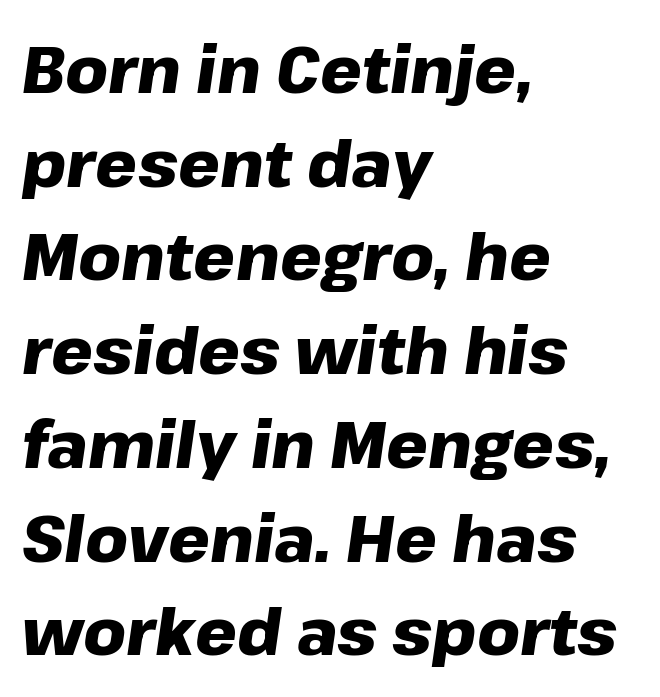
Q: Is the text bold? A: Yes.
Q: Is the text italic (slanted)? A: Yes, it leans right by about 8 degrees.
Q: Is the text underlined? A: No.
Q: How is the paragraph aligned? A: Left-aligned.
Q: Is the spacing between letters normal or unusually wide? A: Normal.
Q: Is the spacing between lines tight, normal or loose? A: Normal.
Q: Width (condensed, normal, or wide)? A: Normal.
Q: Stroke contrast? A: Low.
Q: x-height? A: Medium.
Q: Monospaced? A: No.
